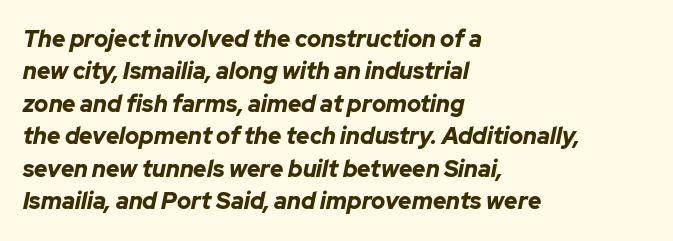
Q: Is the text bold? A: Yes.
Q: Is the text italic (slanted)? A: Yes, it leans right by about 12 degrees.
Q: Is the text underlined? A: No.
Q: How is the paragraph aligned? A: Left-aligned.
Q: Is the spacing between letters normal or unusually wide? A: Normal.
Q: Is the spacing between lines tight, normal or loose? A: Normal.
